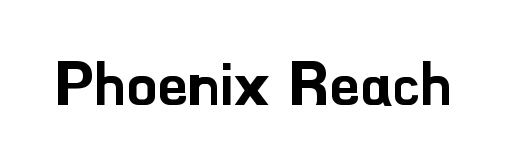
Q: Is the text italic (slanted)? A: No, it is upright.
Q: Is the typeface a serif or a sans-serif typeface? A: Sans-serif.
Q: Is the text underlined? A: No.
Q: Is the spacing between letters normal or unusually wide? A: Normal.
Q: Width (condensed, normal, or wide)? A: Normal.
Q: Stroke contrast? A: Low.
Q: x-height? A: Small.
Q: Monospaced? A: No.
